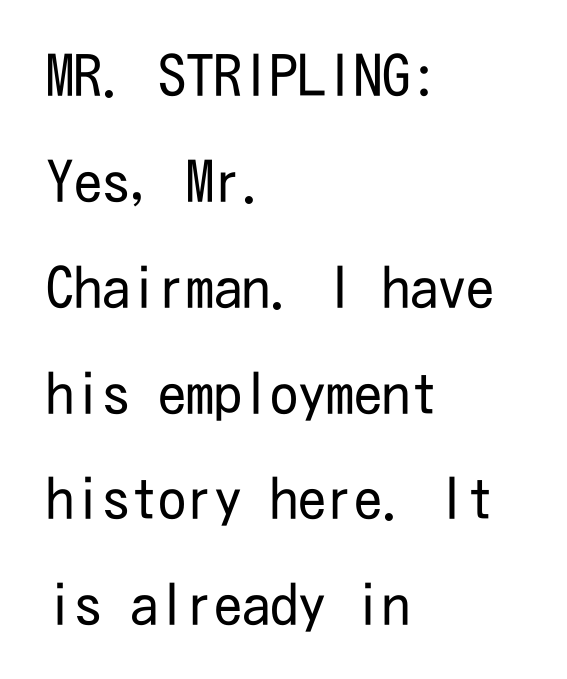
{"serif": "no", "italic": "no", "bold": "no", "weight": "regular", "width": "condensed", "stroke_contrast": "low", "x_height": "medium", "underline": "no", "align": "left", "line_spacing_ratio": 1.89, "letter_spacing": "normal", "letter_spacing_em": 0.0, "glyph_px": 56}
